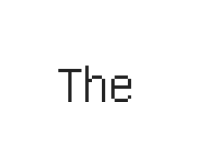
{"serif": "no", "italic": "no", "width": "condensed", "stroke_contrast": "low", "x_height": "large", "underline": "no", "letter_spacing": "normal", "letter_spacing_em": 0.0, "glyph_px": 53}
